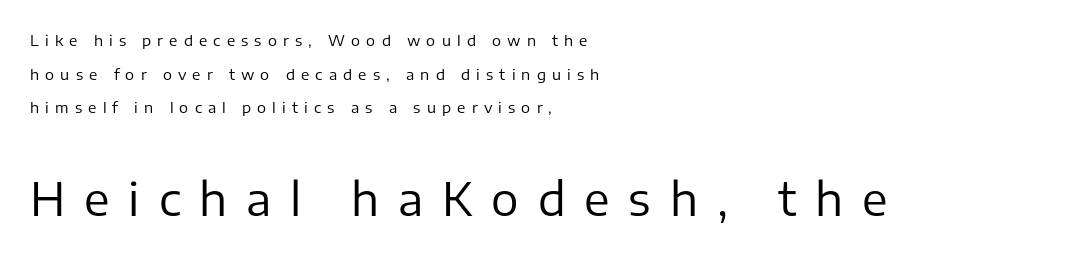
Proportional: the letters do not fall into vertical columns. The space directly below the letters is spotless. Nothing heavy about these letters — not bold at all. The font's upright variant was chosen for this text.
